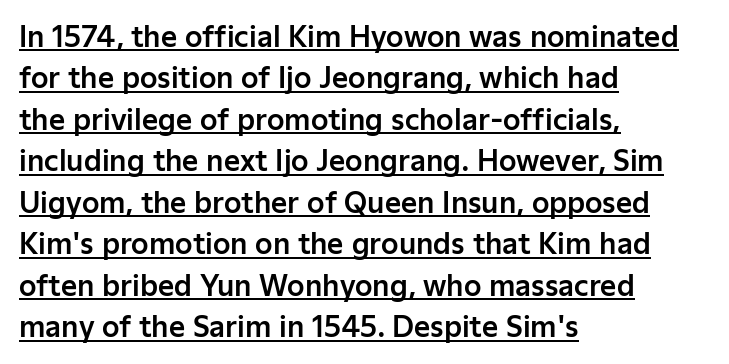
Each word holds together tightly as a unit, with standard inter-letter gaps. Regular leading. Horizontally, the lines are justified to the leading edge only. This sample has the flowing, uneven cadence of proportional lettering. Somebody hit Ctrl+U on this one — the words are underlined.
